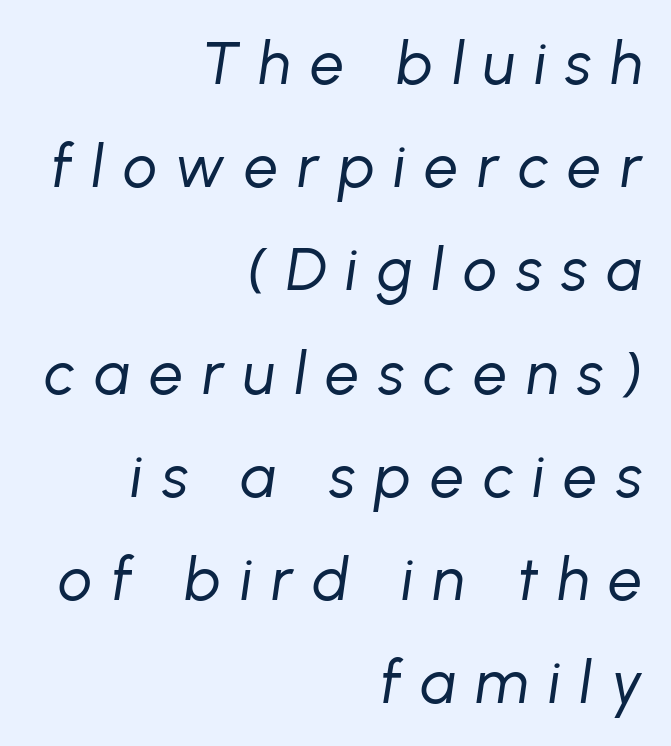
Q: Is the text bold? A: No.
Q: Is the text italic (slanted)? A: Yes, it leans right by about 8 degrees.
Q: Is the text underlined? A: No.
Q: How is the paragraph aligned? A: Right-aligned.
Q: Is the spacing between letters normal or unusually wide? A: Unusually wide.
Q: Width (condensed, normal, or wide)? A: Normal.
Q: Stroke contrast? A: Low.
Q: x-height? A: Medium.
Q: Monospaced? A: No.
